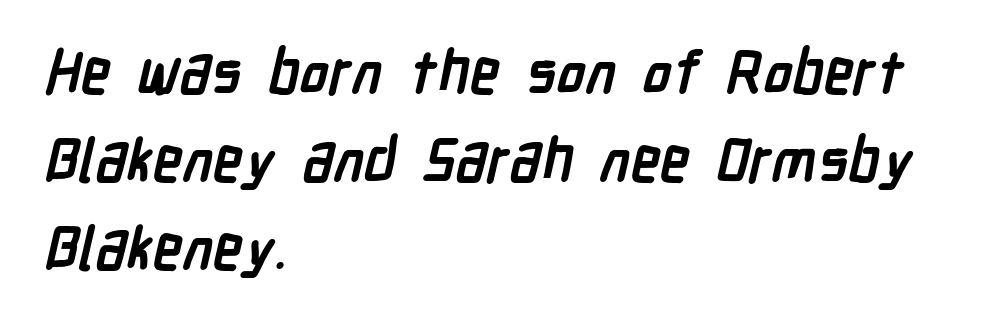
Q: Is the text bold? A: Yes.
Q: Is the typeface a serif or a sans-serif typeface? A: Sans-serif.
Q: Is the text underlined? A: No.
Q: How is the paragraph aligned? A: Left-aligned.
Q: Is the spacing between letters normal or unusually wide? A: Normal.
Q: Is the spacing between lines tight, normal or loose? A: Normal.
Q: Width (condensed, normal, or wide)? A: Condensed.
Q: Stroke contrast? A: Low.
Q: x-height? A: Medium.
Q: Monospaced? A: No.
